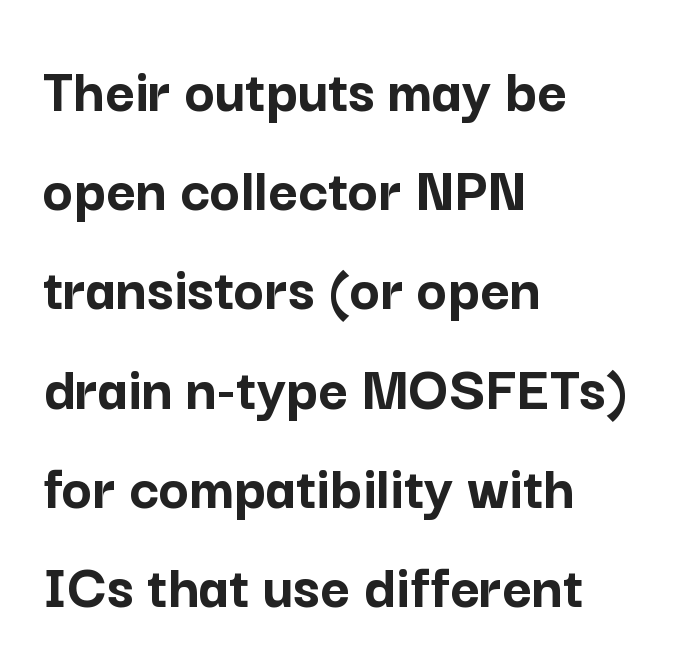
Q: Is the text bold? A: Yes.
Q: Is the text italic (slanted)? A: No, it is upright.
Q: Is the typeface a serif or a sans-serif typeface? A: Sans-serif.
Q: Is the text underlined? A: No.
Q: How is the paragraph aligned? A: Left-aligned.
Q: Is the spacing between letters normal or unusually wide? A: Normal.
Q: Is the spacing between lines tight, normal or loose? A: Normal.
Q: Width (condensed, normal, or wide)? A: Normal.
Q: Stroke contrast? A: Low.
Q: x-height? A: Medium.
Q: Monospaced? A: No.
